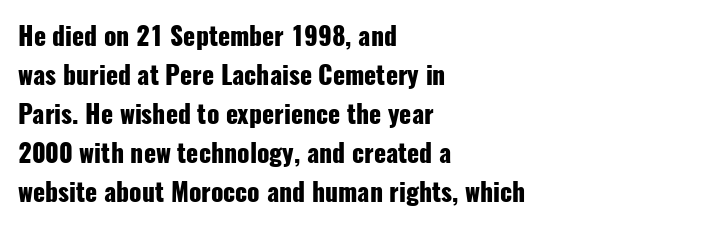
Vertical strokes here are truly vertical. In terms of letterspacing, this is plain default setting. This block has exactly the height ordinary leading produces. Pretty heavy lettering here — definitely bold.
